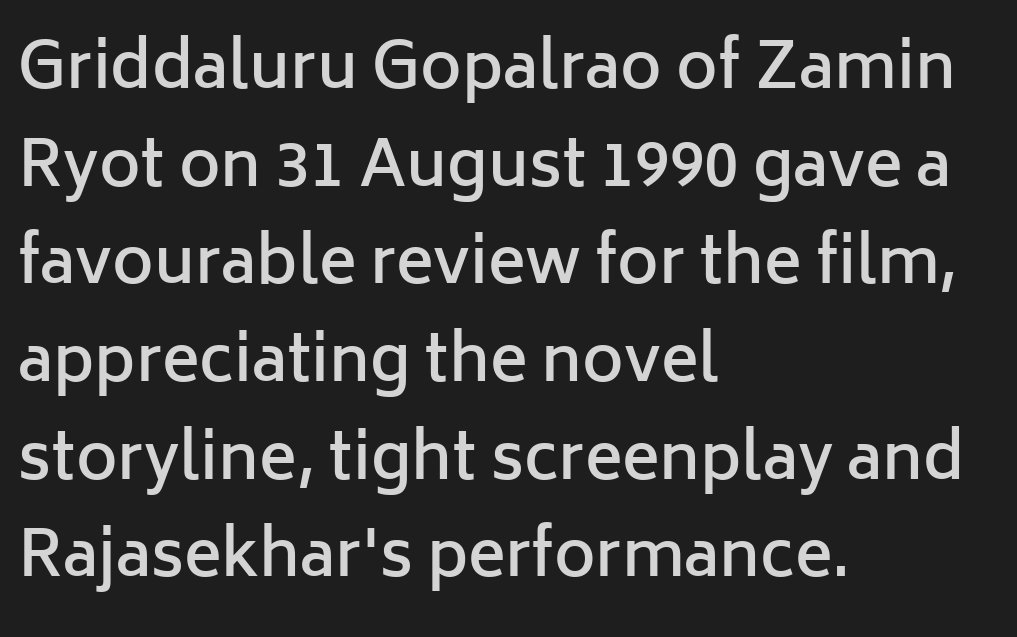
Its strokes are somewhat broadened, the hallmark of semibold type. The zone under the glyphs is completely vacant. No feet cap the strokes, marking this as sans-serif type. Does the leading feel generous? No, just average.
